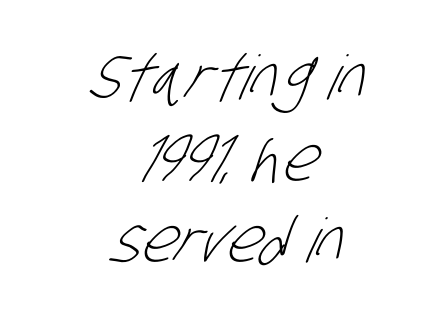
The image shows 61 px light, condensed sans-serif type; set centered, normal line spacing (1.34x), normal letter spacing, not underlined; low stroke contrast and a large x-height.
